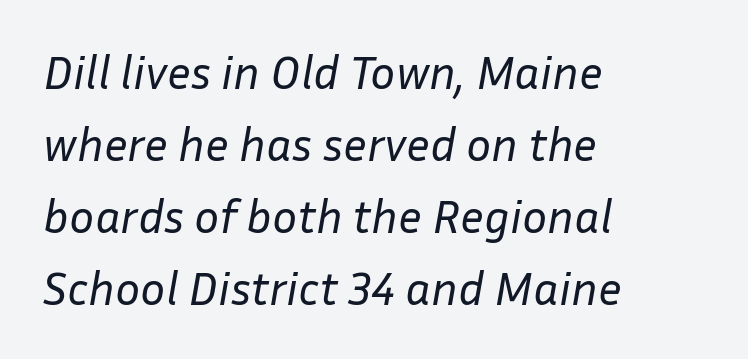
{"italic": "yes", "lean": "right", "slant_degrees": 10, "bold": "no", "weight": "regular", "width": "normal", "stroke_contrast": "low", "x_height": "medium", "monospaced": "no", "underline": "no", "align": "left", "line_spacing": "normal", "line_spacing_ratio": 1.53, "letter_spacing": "normal", "letter_spacing_em": 0.0, "glyph_px": 47}
